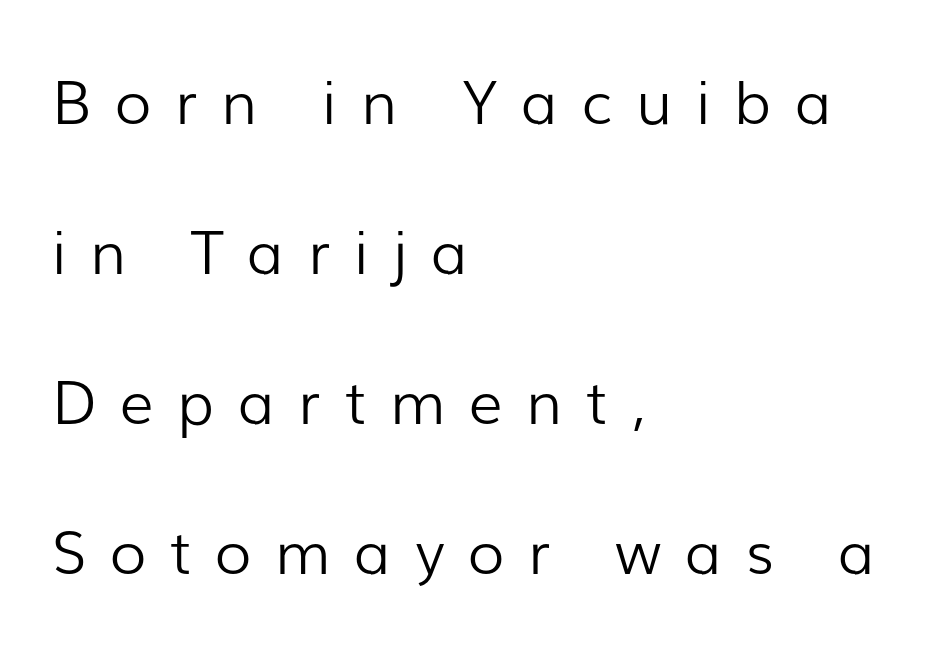
The image shows 60 px light sans-serif type, upright; set left-aligned, loose line spacing (2.5x), unusually wide letter spacing (+0.39 em), not underlined; low stroke contrast and a medium x-height.
